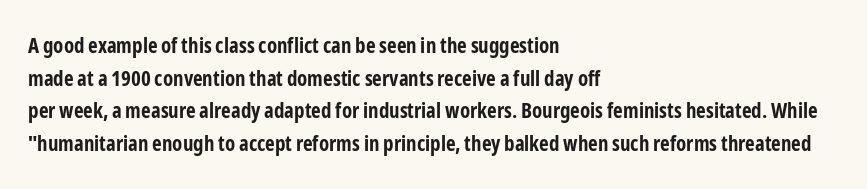
{"italic": "no", "bold": "yes", "underline": "no", "align": "left", "line_spacing": "normal", "line_spacing_ratio": 1.55, "letter_spacing": "normal", "letter_spacing_em": 0.0, "glyph_px": 21}
